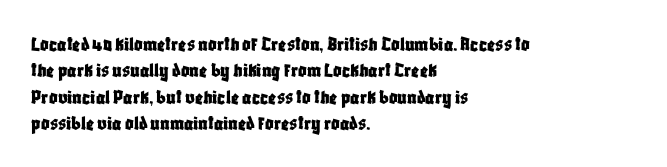
Q: Is the text italic (slanted)? A: No, it is upright.
Q: Is the text underlined? A: No.
Q: How is the paragraph aligned? A: Left-aligned.
Q: Is the spacing between letters normal or unusually wide? A: Normal.
Q: Is the spacing between lines tight, normal or loose? A: Normal.
